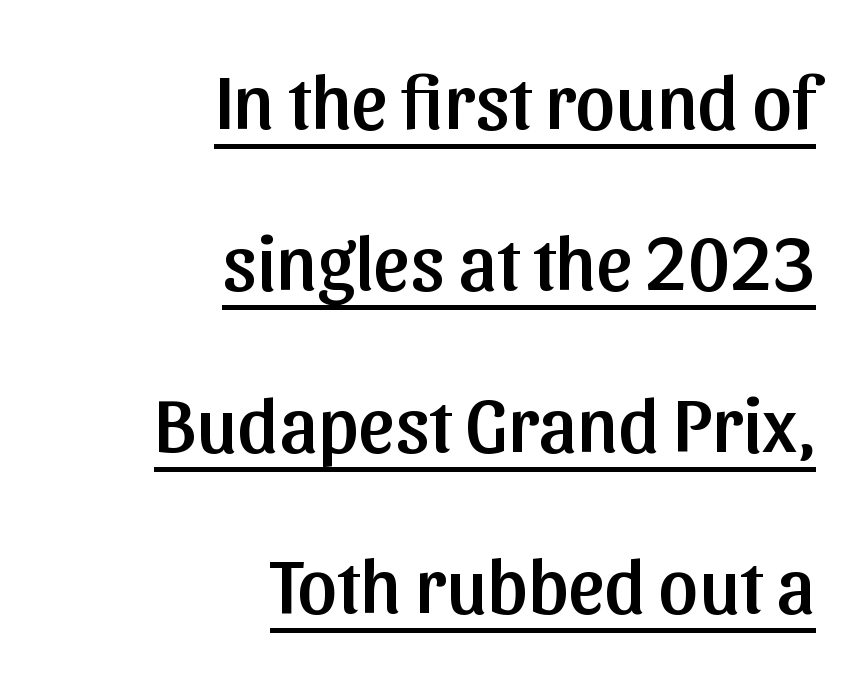
{"serif": "no", "italic": "no", "width": "normal", "stroke_contrast": "low", "x_height": "medium", "monospaced": "no", "underline": "yes", "align": "right", "line_spacing": "loose", "line_spacing_ratio": 2.07, "letter_spacing": "normal", "letter_spacing_em": 0.0, "glyph_px": 78}
